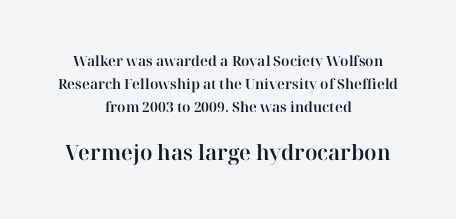
Q: Is the text italic (slanted)? A: No, it is upright.
Q: Is the text underlined? A: No.
Q: How is the paragraph aligned? A: Centered.
Q: Is the spacing between letters normal or unusually wide? A: Normal.
Q: Is the spacing between lines tight, normal or loose? A: Normal.
Q: Which block of text is set in a larger size, the first (top) or the second (bottom)? A: The second (bottom) one.
